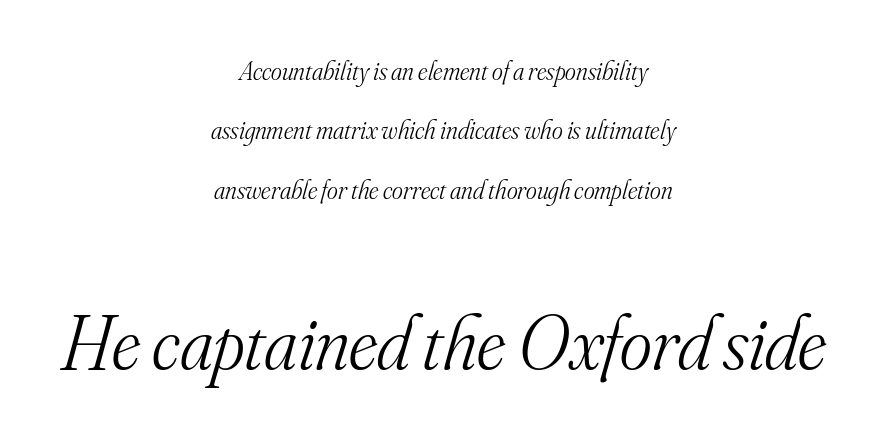
{"serif": "yes", "italic": "yes", "lean": "right", "slant_degrees": 16, "bold": "no", "weight": "light", "width": "normal", "stroke_contrast": "medium", "x_height": "small", "monospaced": "no", "underline": "no", "align": "center", "line_spacing": "loose", "line_spacing_ratio": 2.28, "letter_spacing": "normal", "letter_spacing_em": 0.0, "larger_block": "second", "size_ratio": 2.96, "glyph_px": 77}
